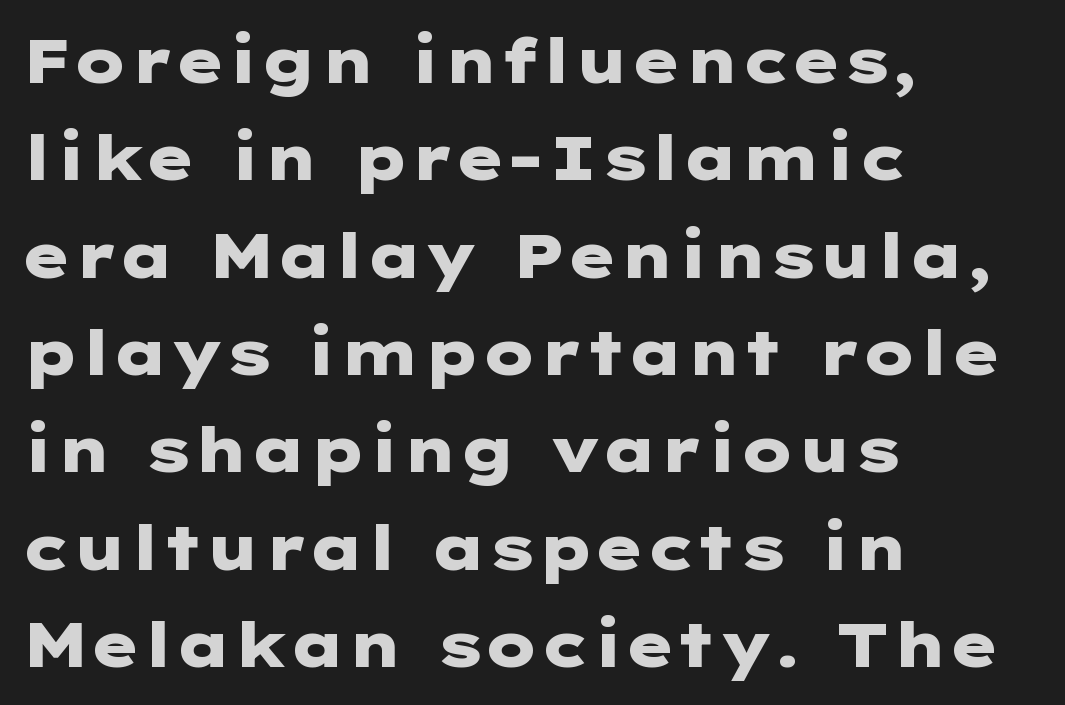
{"serif": "no", "italic": "no", "bold": "yes", "weight": "heavy", "width": "wide", "stroke_contrast": "low", "x_height": "medium", "underline": "no", "align": "left", "line_spacing": "normal", "line_spacing_ratio": 1.57, "letter_spacing": "normal", "letter_spacing_em": 0.0, "glyph_px": 62}
